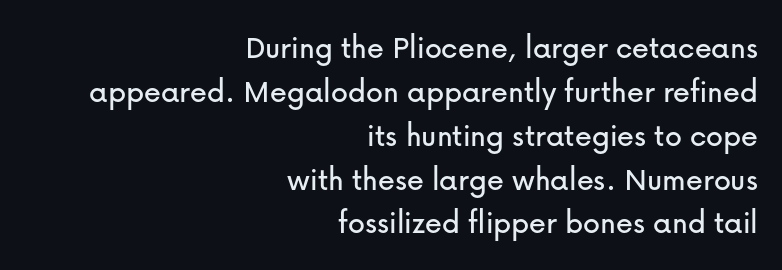
{"serif": "no", "italic": "no", "width": "normal", "stroke_contrast": "low", "x_height": "medium", "monospaced": "no", "underline": "no", "align": "right", "line_spacing": "normal", "line_spacing_ratio": 1.29, "letter_spacing": "normal", "letter_spacing_em": 0.0, "glyph_px": 34}
